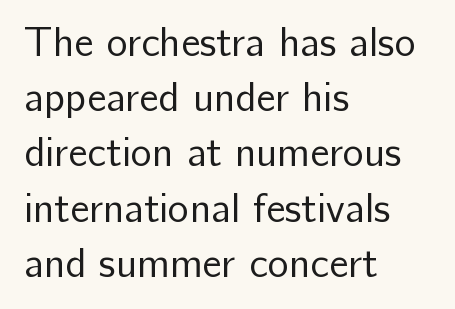
The image shows 40 px regular-weight sans-serif type, upright; set left-aligned, normal line spacing (1.38x), normal letter spacing, not underlined; low stroke contrast and a medium x-height.
